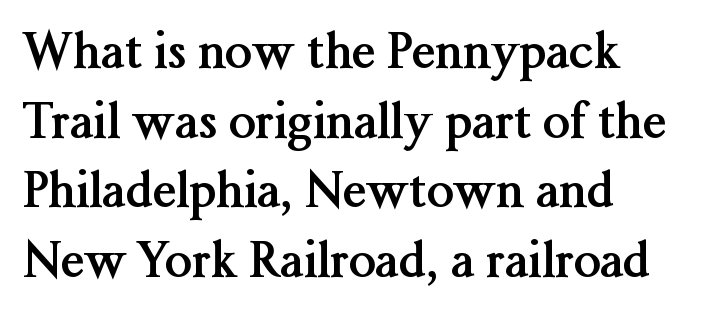
A typesetter would call this proportional, since set widths differ per character. Clear beneath every line of the passage. The type sits square on the baseline with zero lean. Between one letter and the next there's only the usual sliver of space.
